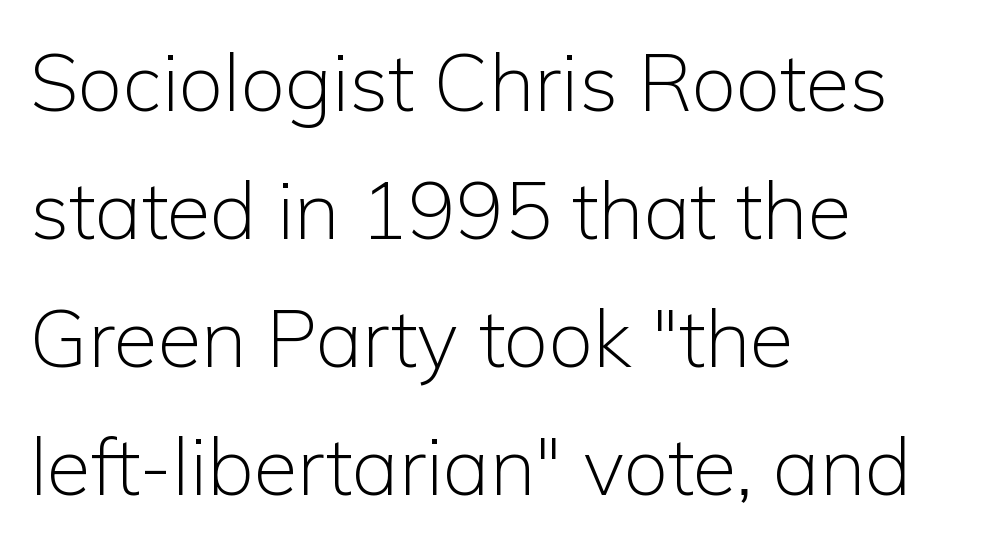
Q: Is the text bold? A: No.
Q: Is the text italic (slanted)? A: No, it is upright.
Q: Is the typeface a serif or a sans-serif typeface? A: Sans-serif.
Q: Is the text underlined? A: No.
Q: How is the paragraph aligned? A: Left-aligned.
Q: Is the spacing between letters normal or unusually wide? A: Normal.
Q: Is the spacing between lines tight, normal or loose? A: Normal.
Q: Width (condensed, normal, or wide)? A: Normal.
Q: Stroke contrast? A: Low.
Q: x-height? A: Medium.
Q: Monospaced? A: No.
